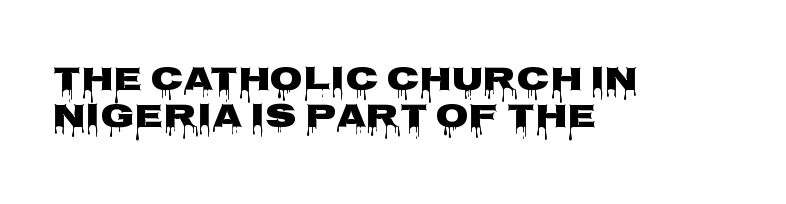
{"serif": "no", "italic": "no", "bold": "yes", "weight": "heavy", "width": "wide", "stroke_contrast": "low", "x_height": "large", "monospaced": "no", "underline": "no", "align": "left", "line_spacing": "tight", "line_spacing_ratio": 1.08, "letter_spacing": "normal", "letter_spacing_em": 0.0, "glyph_px": 34}
